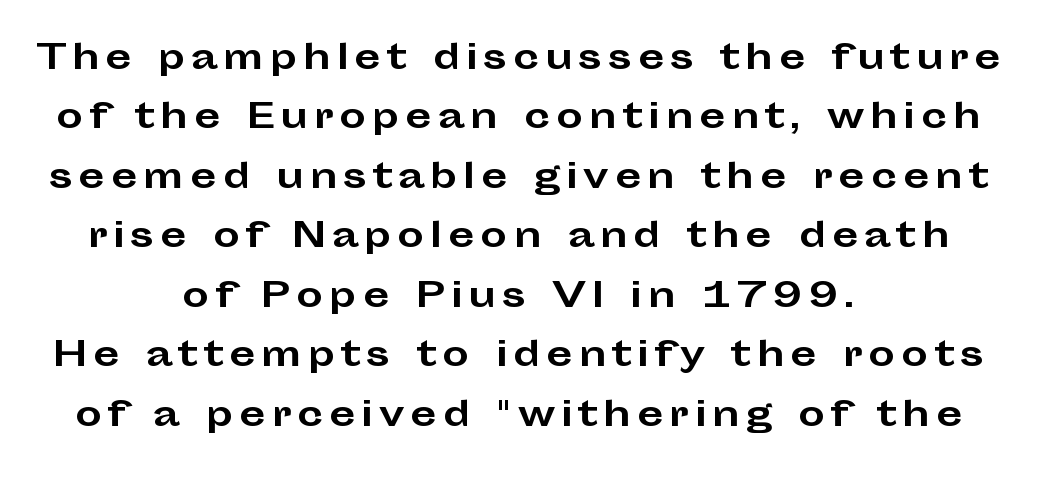
The image shows 34 px bold, wide sans-serif type, upright; set centered, line spacing 1.75x, not underlined; low stroke contrast and a medium x-height.
